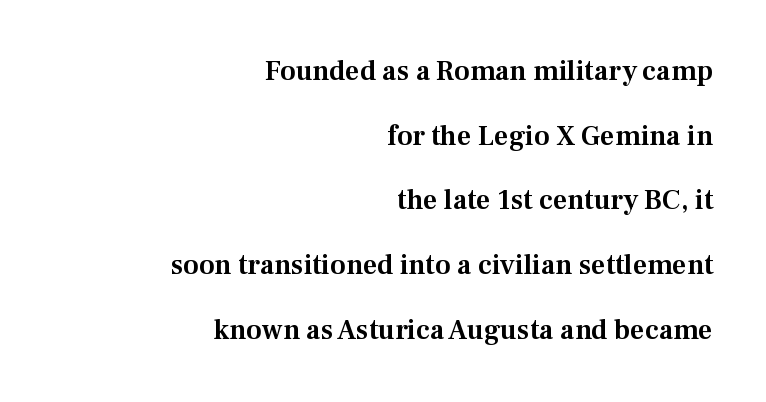
{"serif": "yes", "italic": "no", "width": "normal", "stroke_contrast": "medium", "x_height": "medium", "monospaced": "no", "underline": "no", "align": "right", "line_spacing": "loose", "line_spacing_ratio": 2.31, "letter_spacing": "normal", "letter_spacing_em": 0.0, "glyph_px": 28}
